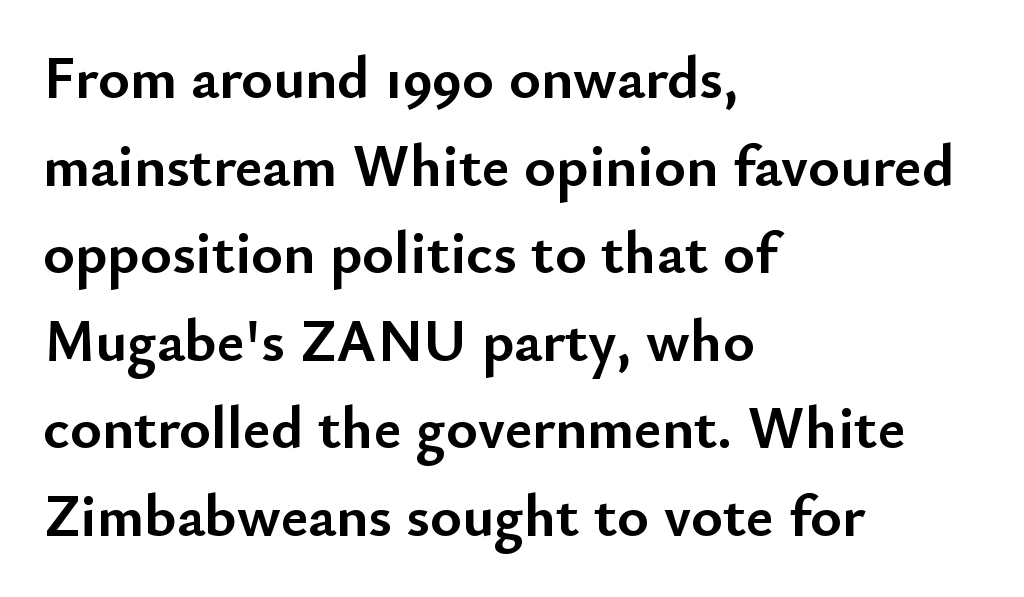
Type style note: lacks serifs. Does extra space separate the letters? No, they use regular spacing. This sample has the flowing, uneven cadence of proportional lettering. The vertical gap from one line to the next is medium.
